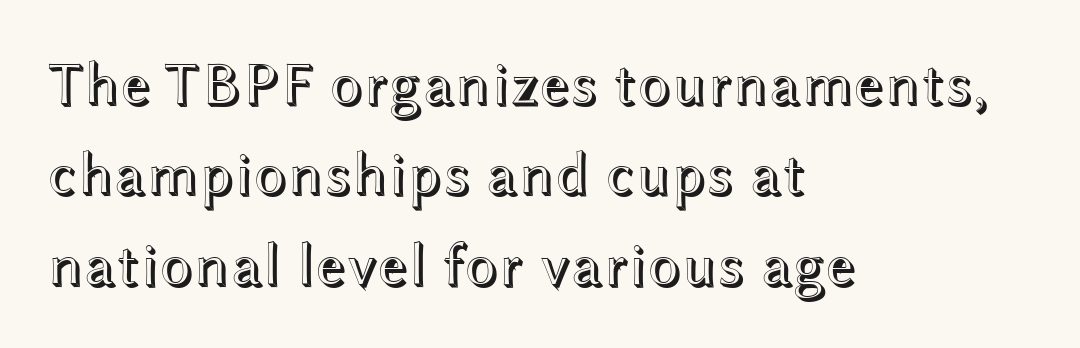
{"italic": "no", "width": "wide", "x_height": "medium", "monospaced": "no", "underline": "no", "align": "left", "line_spacing": "normal", "line_spacing_ratio": 1.48, "letter_spacing": "normal", "letter_spacing_em": 0.0, "glyph_px": 61}
